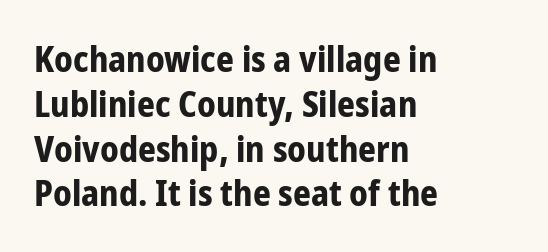
{"serif": "no", "italic": "no", "bold": "yes", "weight": "bold", "width": "condensed", "stroke_contrast": "low", "x_height": "medium", "monospaced": "no", "underline": "no", "align": "left", "line_spacing": "normal", "line_spacing_ratio": 1.28, "letter_spacing": "normal", "letter_spacing_em": 0.0, "glyph_px": 35}
